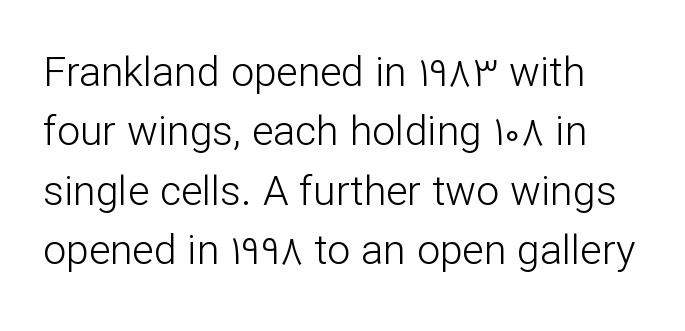
The image shows 41 px light sans-serif type, upright; set normal line spacing (1.45x), normal letter spacing, not underlined; low stroke contrast and a medium x-height.
